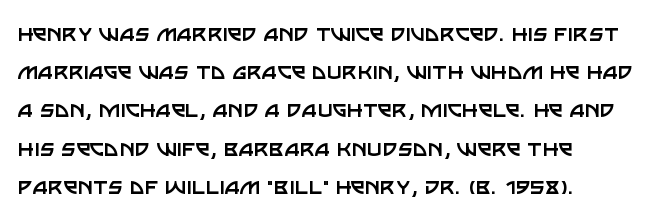
The image shows 26 px text type, upright; set left-aligned, normal line spacing (1.47x), normal letter spacing, not underlined.
